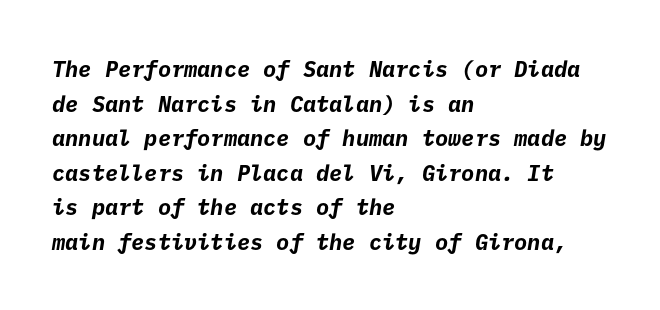
{"bold": "yes", "underline": "no", "align": "left", "line_spacing": "normal", "line_spacing_ratio": 1.57, "letter_spacing": "normal", "letter_spacing_em": 0.0, "glyph_px": 22}
